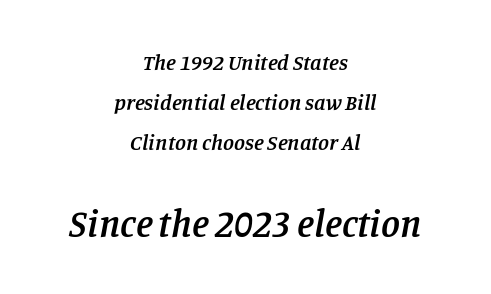
{"serif": "yes", "italic": "yes", "lean": "right", "slant_degrees": 11, "bold": "semi", "weight": "semibold", "width": "normal", "stroke_contrast": "low", "x_height": "large", "monospaced": "no", "underline": "no", "align": "center", "line_spacing_ratio": 1.82, "letter_spacing": "normal", "letter_spacing_em": 0.0, "larger_block": "second", "size_ratio": 1.73, "glyph_px": 38}
